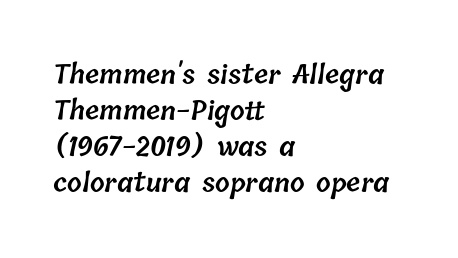
Q: Is the text bold? A: Semi-bold.
Q: Is the text underlined? A: No.
Q: How is the paragraph aligned? A: Left-aligned.
Q: Is the spacing between letters normal or unusually wide? A: Normal.
Q: Is the spacing between lines tight, normal or loose? A: Normal.
